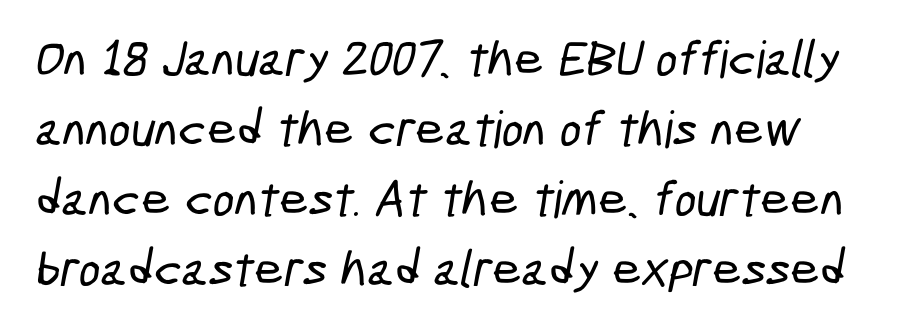
Do the characters align in a grid? No, the font is proportional. The passage shown is typeset with a sans-serif family. The passage shown has conventional tracking throughout. Horizontal bands of white between lines are of average thickness.
